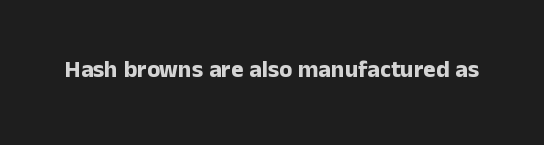
What stands out about the letter spacing? Nothing — it is the standard amount. Upright lettering throughout. Bold? Absolutely — the strokes are thick and heavy. The glyphs are unaccompanied by any horizontal stroke below them.
